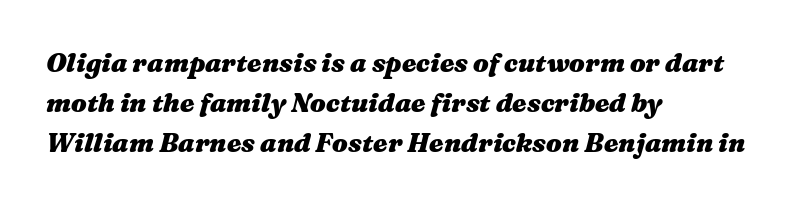
{"italic": "yes", "lean": "right", "slant_degrees": 16, "bold": "yes", "underline": "no", "align": "left", "line_spacing": "normal", "line_spacing_ratio": 1.53, "letter_spacing": "normal", "letter_spacing_em": 0.0, "glyph_px": 26}
